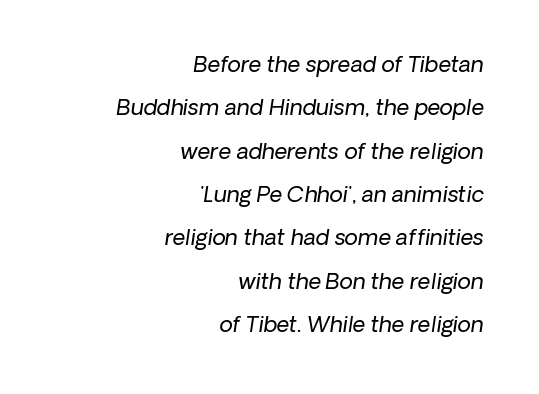
Q: Is the text bold? A: No.
Q: Is the text italic (slanted)? A: Yes, it leans right by about 8 degrees.
Q: Is the text underlined? A: No.
Q: How is the paragraph aligned? A: Right-aligned.
Q: Is the spacing between letters normal or unusually wide? A: Normal.
Q: Is the spacing between lines tight, normal or loose? A: Loose.
